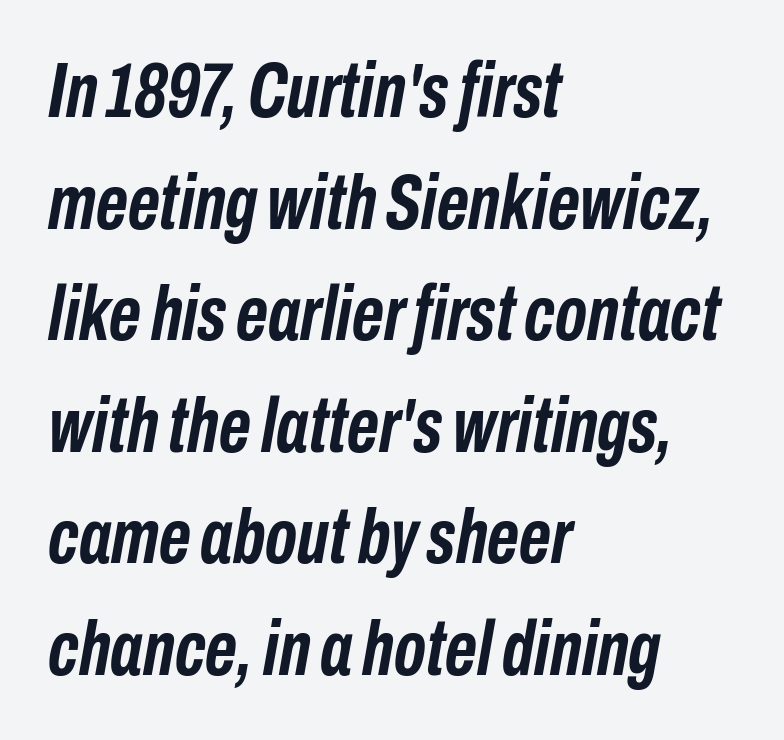
The image shows 78 px semibold, condensed type, italic (leaning right); set left-aligned, normal line spacing (1.43x), normal letter spacing, not underlined; low stroke contrast and a medium x-height.
